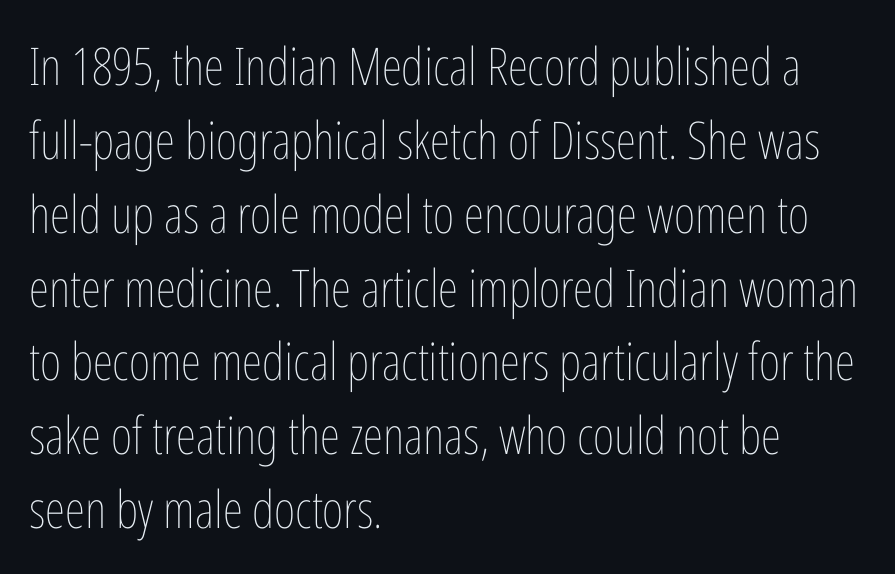
The image shows 52 px thin, condensed type, upright; set left-aligned, normal line spacing (1.42x), normal letter spacing, not underlined; low stroke contrast and a medium x-height.
